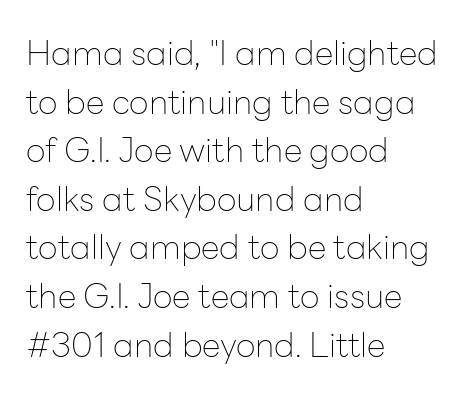
A typesetter would call this proportional, since set widths differ per character. Check where the strokes stop: nothing finishes them off — pure sans. Teacher's note: observe the even left margin — that is flush-left alignment. Tracking here is standard; glyphs follow each other at the usual distance.
